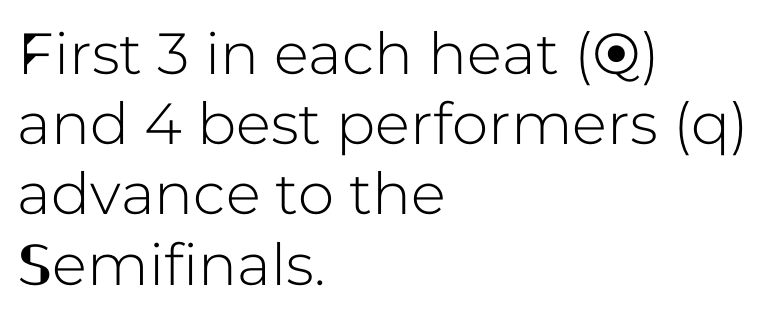
Note the varied advance widths — an 'i' is clearly narrower than an 'm'. The typeface chosen for these lines omits serifs. Is the letter spacing exaggerated? No — it looks like the ordinary default. Descenders hang freely into open space. Nope, not italic — everything's standing straight.
